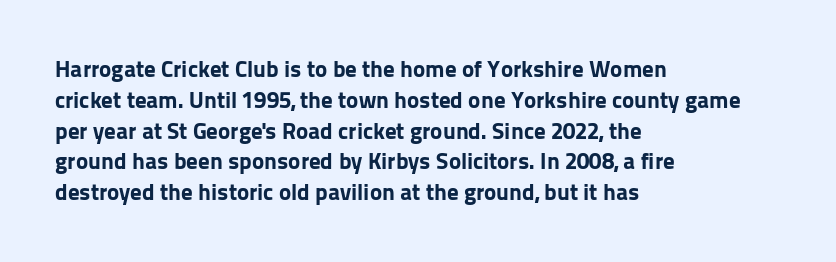
It's the straight-up-and-down kind of type. Descender tails drop into unmarked territory. Weight check: bold — yes, fully. Line beginnings align vertically; line endings do not.
